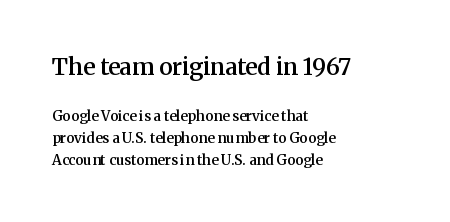
If you squint, the top block still reads clearly — it's the larger of the two. Regarding leading, the lines here are spaced in the standard way. Characters follow at the spacing the type designer built in. Stems and bowls a touch heavier than normal — semibold.
